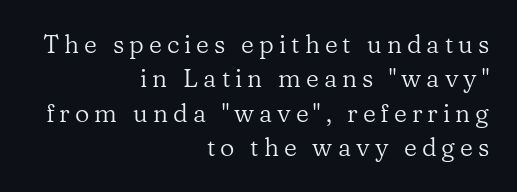
{"italic": "no", "bold": "no", "underline": "no", "align": "right", "line_spacing": "normal", "line_spacing_ratio": 1.38, "letter_spacing": "wide", "letter_spacing_em": 0.2, "glyph_px": 25}
